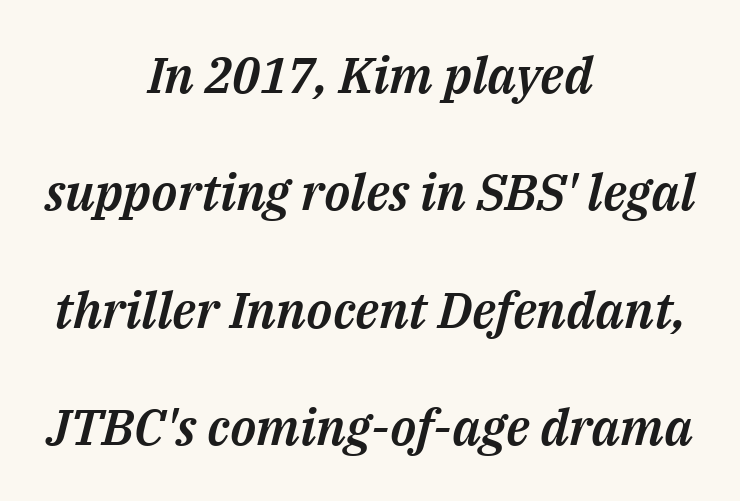
Q: Is the text italic (slanted)? A: Yes, it leans right by about 14 degrees.
Q: Is the text underlined? A: No.
Q: How is the paragraph aligned? A: Centered.
Q: Is the spacing between letters normal or unusually wide? A: Normal.
Q: Is the spacing between lines tight, normal or loose? A: Loose.
Q: Width (condensed, normal, or wide)? A: Normal.
Q: Stroke contrast? A: Medium.
Q: x-height? A: Medium.
Q: Monospaced? A: No.
